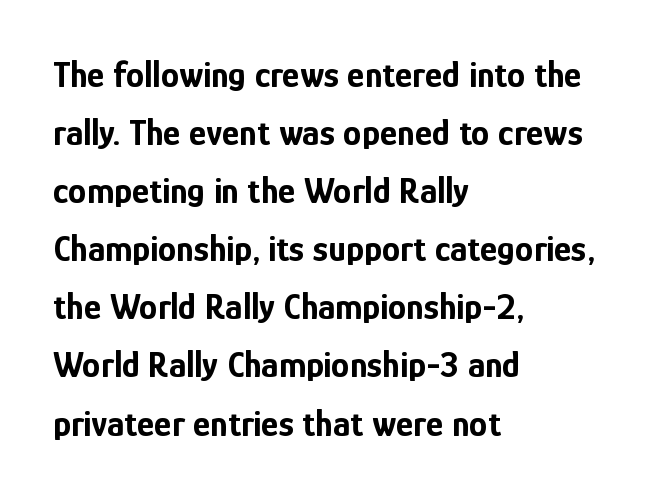
{"serif": "no", "italic": "no", "bold": "yes", "weight": "bold", "width": "condensed", "stroke_contrast": "low", "x_height": "medium", "monospaced": "no", "underline": "no", "align": "left", "line_spacing": "normal", "line_spacing_ratio": 1.57, "letter_spacing": "normal", "letter_spacing_em": 0.0, "glyph_px": 37}
